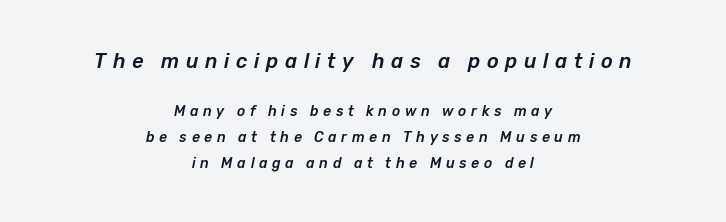
Type size steps down from the first block to the second. This sample uses an oblique cut, with every glyph tilted off the vertical. The lines in this sample share a center point and differ in where they start and stop. Glance below the letters and you will spot only blank space.
